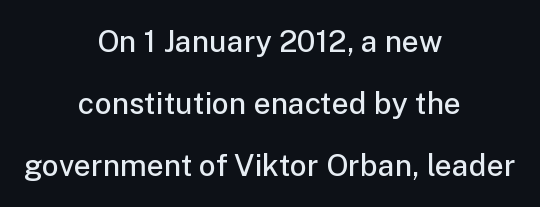
{"serif": "no", "italic": "no", "bold": "semi", "weight": "semibold", "width": "normal", "stroke_contrast": "low", "x_height": "medium", "monospaced": "no", "underline": "no", "align": "center", "line_spacing": "loose", "line_spacing_ratio": 2.07, "letter_spacing": "normal", "letter_spacing_em": 0.0, "glyph_px": 30}
